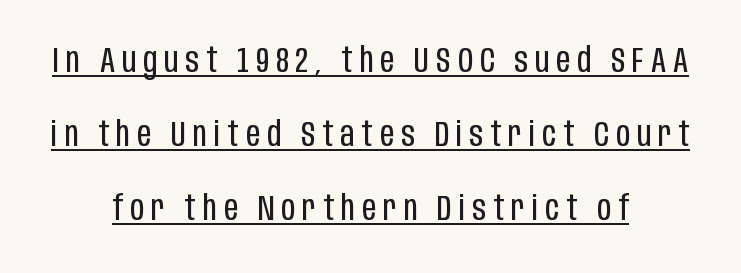
Is the block centered? Yes — each line is placed symmetrically about the middle. The type family on display is of the sans-serif kind. This sample has the flowing, uneven cadence of proportional lettering. Weight class: somewhere from thin through regular.
